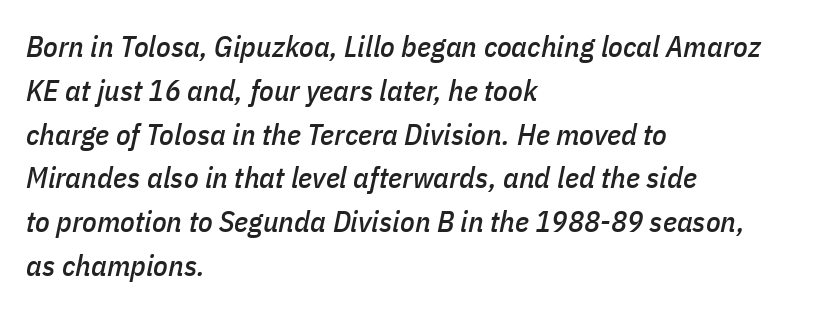
The image shows 30 px condensed type, italic (leaning right); set left-aligned, normal line spacing (1.46x), normal letter spacing, not underlined; low stroke contrast and a medium x-height.
